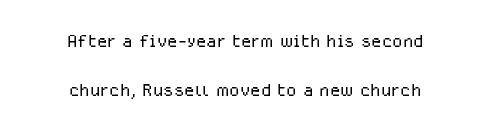
Unbolded letterforms with no extra heft. Reading down the column, the eye jumps a long way to each next line. This rendering uses center alignment, leaving both contours irregular but symmetric. The gaps between neighbouring characters are ordinary and unremarkable. The baseline area is clear.
